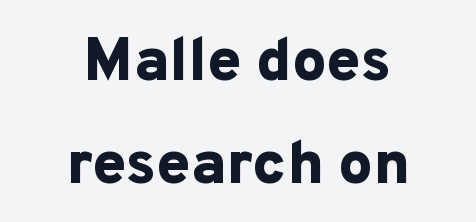
{"serif": "no", "italic": "no", "bold": "yes", "weight": "bold", "width": "normal", "stroke_contrast": "low", "x_height": "medium", "monospaced": "no", "underline": "no", "align": "center", "line_spacing": "normal", "line_spacing_ratio": 1.69, "letter_spacing": "normal", "letter_spacing_em": 0.0, "glyph_px": 61}
